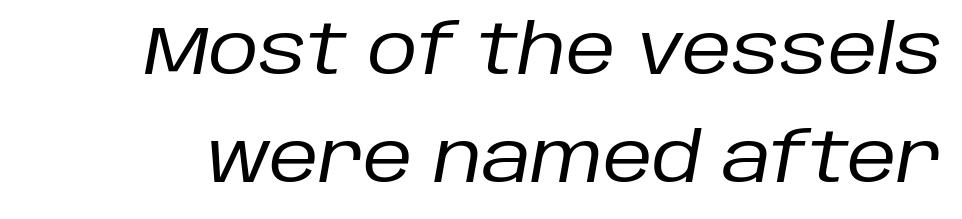
Each letter keeps its own natural width here, so spacing adapts to shape. Underlining? Definitely not there. Unbolded letterforms with no extra heft. Regarding leading, the lines here are spaced in the standard way.
